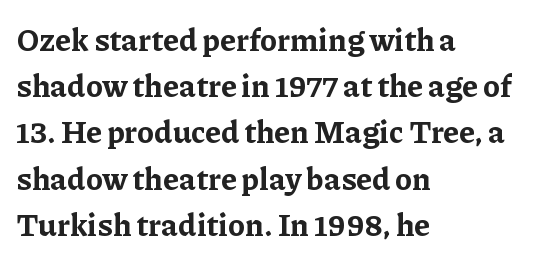
{"serif": "yes", "italic": "no", "bold": "yes", "weight": "bold", "width": "normal", "stroke_contrast": "low", "x_height": "medium", "monospaced": "no", "underline": "no", "align": "left", "line_spacing": "normal", "line_spacing_ratio": 1.49, "letter_spacing": "normal", "letter_spacing_em": 0.0, "glyph_px": 31}
